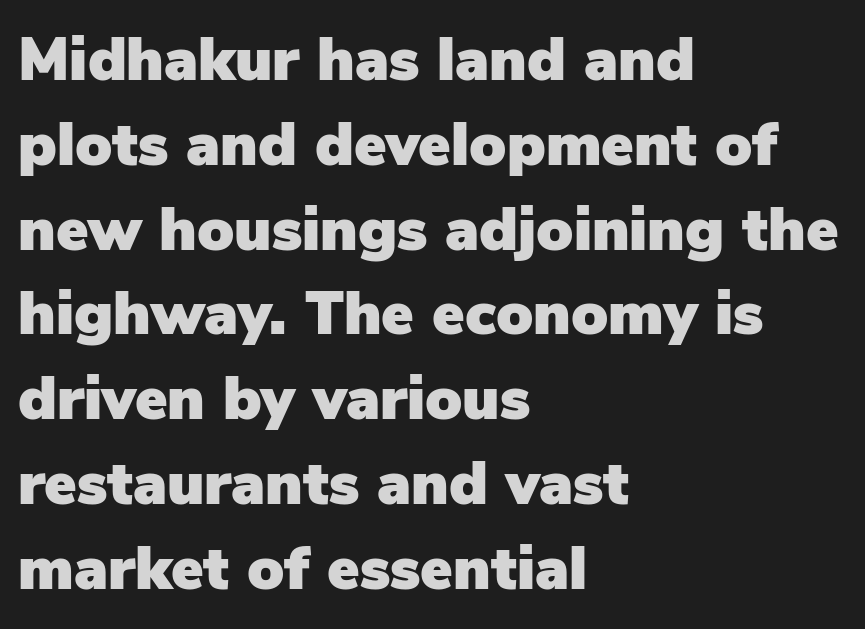
Line starts are locked; line ends wander. Leading matches the norm, producing a regular column. This is roman type, the default non-slanted kind. The glyphs are unaccompanied by any horizontal stroke below them. A typesetter would label this face a sans.
